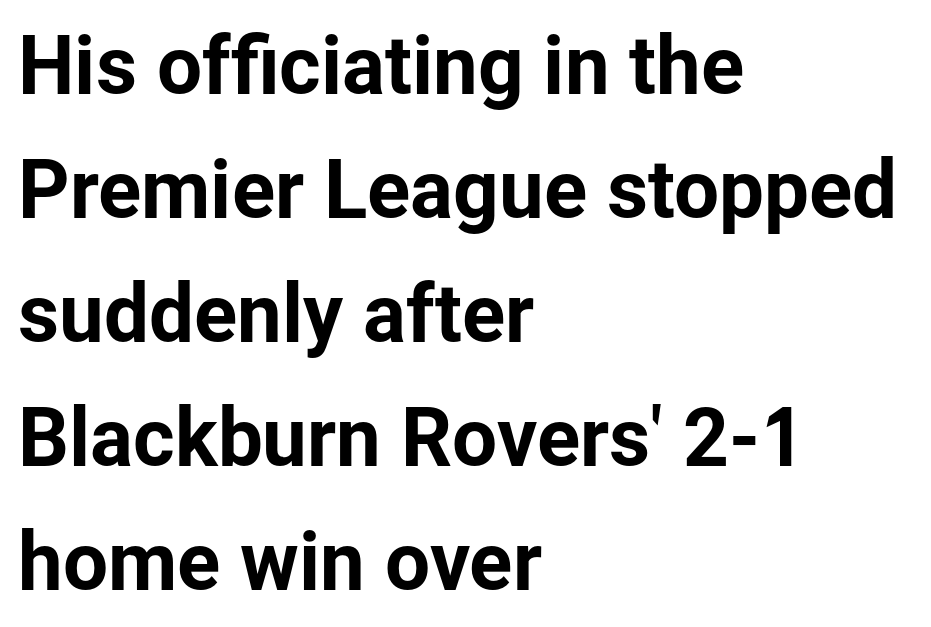
The image shows 80 px sans-serif type, upright; set left-aligned, normal line spacing (1.55x), normal letter spacing, not underlined; low stroke contrast and a medium x-height.
